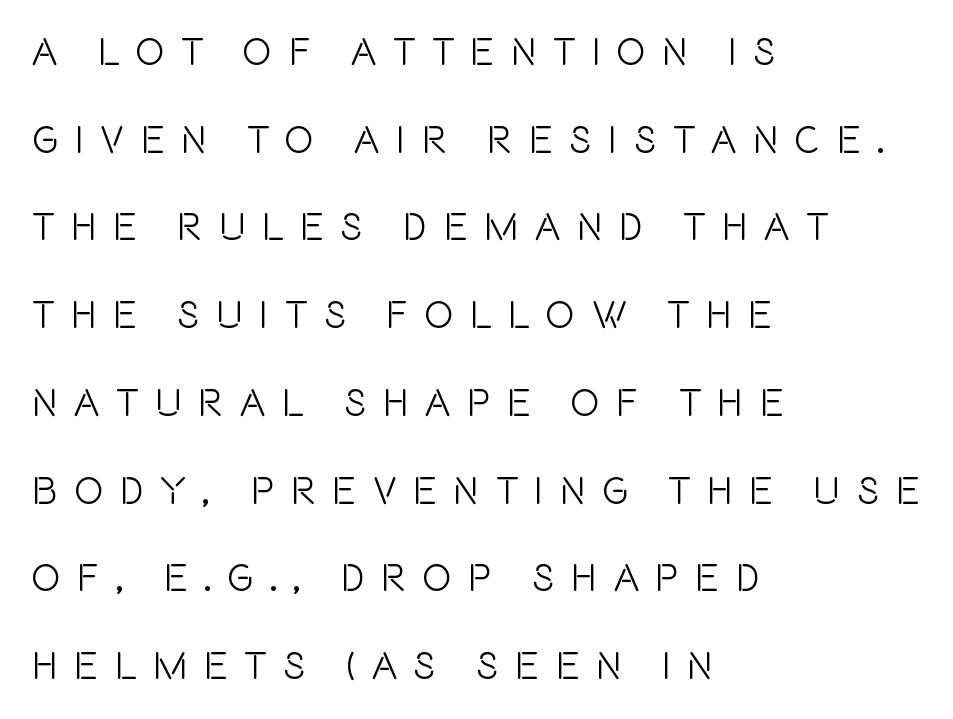
Q: Is the text italic (slanted)? A: No, it is upright.
Q: Is the typeface a serif or a sans-serif typeface? A: Sans-serif.
Q: Is the text underlined? A: No.
Q: How is the paragraph aligned? A: Left-aligned.
Q: Is the spacing between letters normal or unusually wide? A: Unusually wide.
Q: Is the spacing between lines tight, normal or loose? A: Loose.
Q: Width (condensed, normal, or wide)? A: Condensed.
Q: x-height? A: Large.
Q: Monospaced? A: No.
